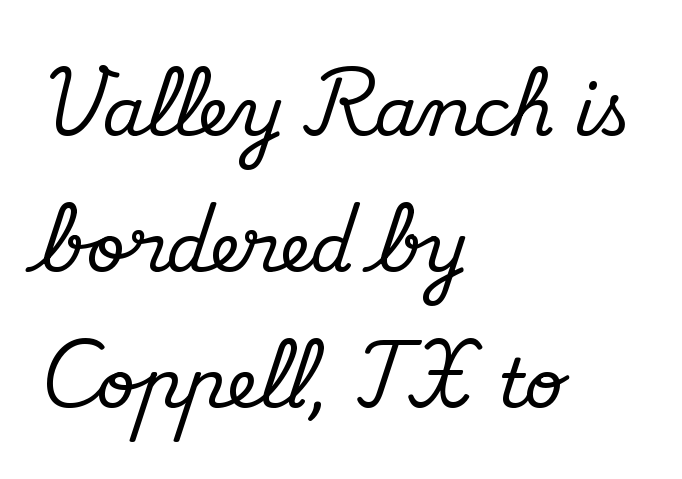
The image shows 68 px serif type; set left-aligned, loose line spacing (2.0x), normal letter spacing, not underlined; medium stroke contrast and a small x-height.
